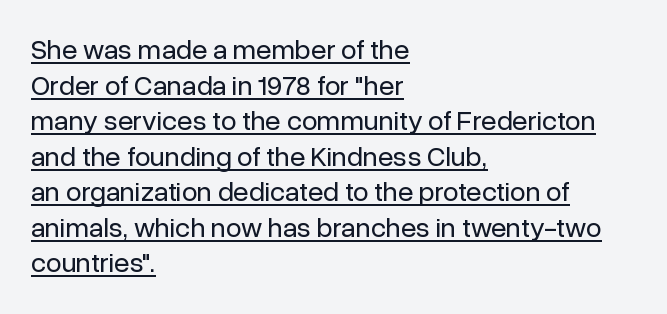
Q: Is the text bold? A: No.
Q: Is the text italic (slanted)? A: No, it is upright.
Q: Is the typeface a serif or a sans-serif typeface? A: Sans-serif.
Q: Is the text underlined? A: Yes.
Q: How is the paragraph aligned? A: Left-aligned.
Q: Is the spacing between letters normal or unusually wide? A: Normal.
Q: Is the spacing between lines tight, normal or loose? A: Normal.
Q: Width (condensed, normal, or wide)? A: Normal.
Q: Stroke contrast? A: Low.
Q: x-height? A: Medium.
Q: Monospaced? A: No.
